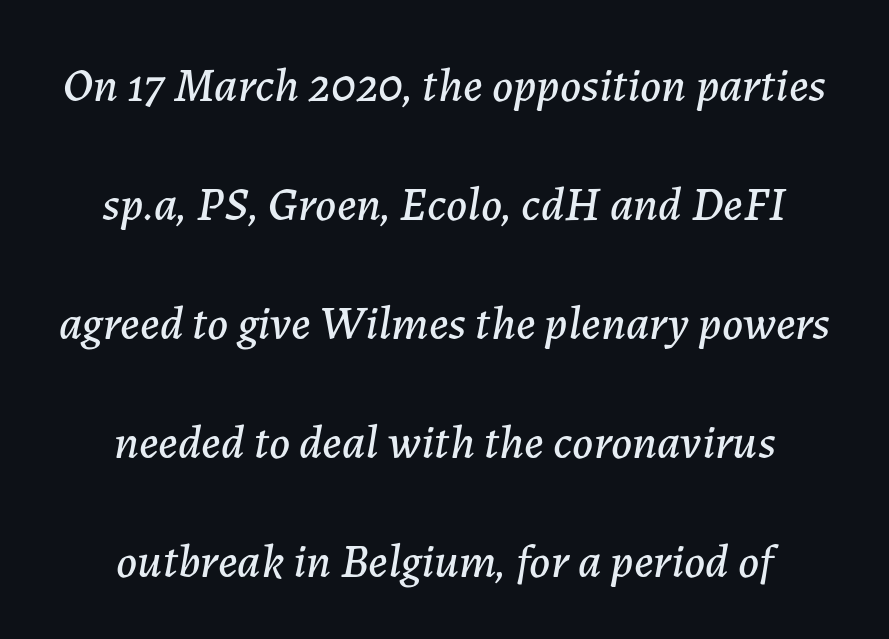
{"italic": "yes", "lean": "right", "slant_degrees": 7, "width": "normal", "stroke_contrast": "low", "x_height": "medium", "monospaced": "no", "underline": "no", "align": "center", "line_spacing": "loose", "line_spacing_ratio": 2.48, "letter_spacing": "normal", "letter_spacing_em": 0.0, "glyph_px": 48}
